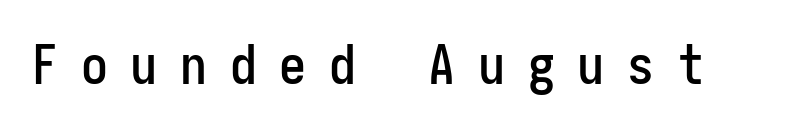
Q: Is the text italic (slanted)? A: No, it is upright.
Q: Is the typeface a serif or a sans-serif typeface? A: Sans-serif.
Q: Is the text underlined? A: No.
Q: Is the spacing between letters normal or unusually wide? A: Unusually wide.
Q: Width (condensed, normal, or wide)? A: Condensed.
Q: Stroke contrast? A: Low.
Q: x-height? A: Medium.
